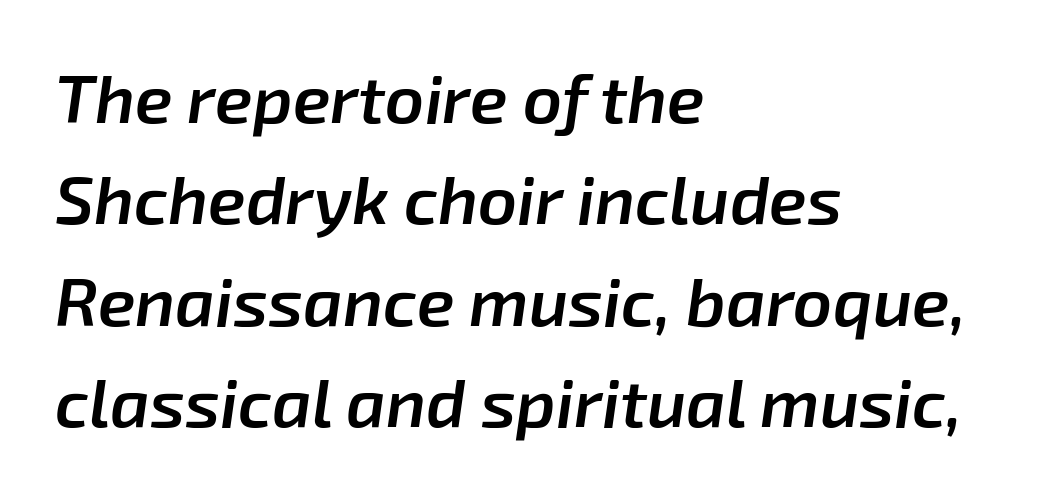
The image shows 68 px semibold type, italic (leaning right); set left-aligned, normal line spacing (1.49x), normal letter spacing, not underlined; low stroke contrast and a medium x-height.
